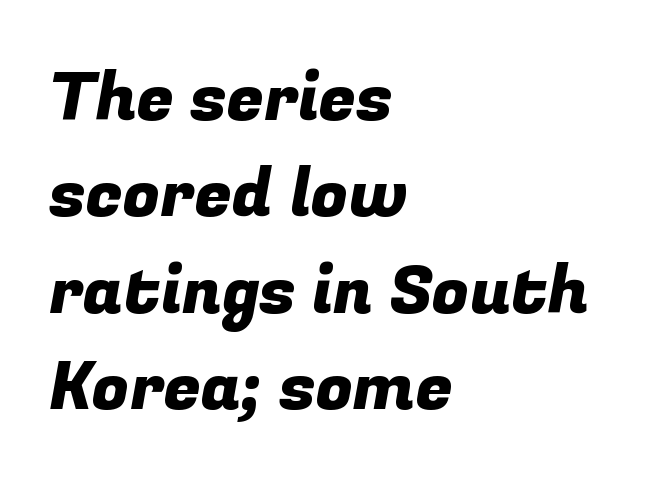
Q: Is the typeface a serif or a sans-serif typeface? A: Sans-serif.
Q: Is the text underlined? A: No.
Q: How is the paragraph aligned? A: Left-aligned.
Q: Is the spacing between letters normal or unusually wide? A: Normal.
Q: Is the spacing between lines tight, normal or loose? A: Normal.
Q: Width (condensed, normal, or wide)? A: Normal.
Q: Stroke contrast? A: Low.
Q: x-height? A: Medium.
Q: Monospaced? A: No.
